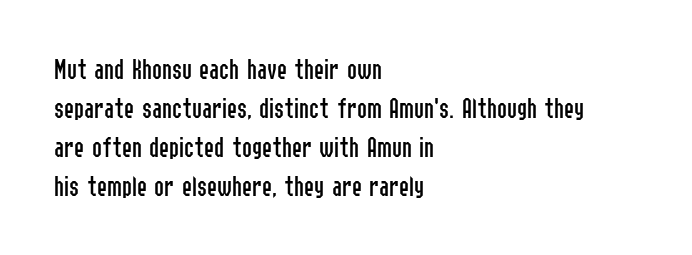
Q: Is the text bold? A: No.
Q: Is the text italic (slanted)? A: No, it is upright.
Q: Is the typeface a serif or a sans-serif typeface? A: Sans-serif.
Q: Is the text underlined? A: No.
Q: How is the paragraph aligned? A: Left-aligned.
Q: Is the spacing between letters normal or unusually wide? A: Normal.
Q: Is the spacing between lines tight, normal or loose? A: Normal.
Q: Width (condensed, normal, or wide)? A: Condensed.
Q: Stroke contrast? A: Low.
Q: x-height? A: Medium.
Q: Monospaced? A: No.
